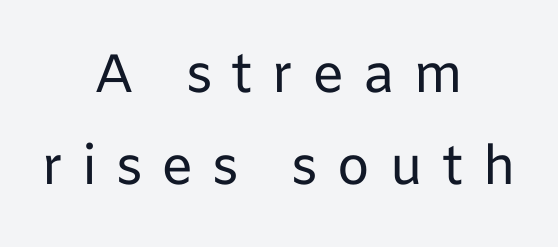
Q: Is the text bold? A: No.
Q: Is the text italic (slanted)? A: No, it is upright.
Q: Is the typeface a serif or a sans-serif typeface? A: Sans-serif.
Q: Is the text underlined? A: No.
Q: How is the paragraph aligned? A: Centered.
Q: Is the spacing between letters normal or unusually wide? A: Unusually wide.
Q: Is the spacing between lines tight, normal or loose? A: Normal.
Q: Width (condensed, normal, or wide)? A: Normal.
Q: Stroke contrast? A: Low.
Q: x-height? A: Medium.
Q: Monospaced? A: No.
